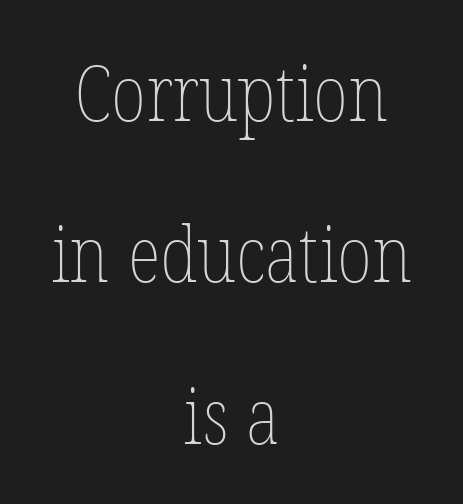
Q: Is the text bold? A: No.
Q: Is the text italic (slanted)? A: No, it is upright.
Q: Is the text underlined? A: No.
Q: How is the paragraph aligned? A: Centered.
Q: Is the spacing between letters normal or unusually wide? A: Normal.
Q: Is the spacing between lines tight, normal or loose? A: Loose.
Q: Width (condensed, normal, or wide)? A: Condensed.
Q: Stroke contrast? A: Low.
Q: x-height? A: Medium.
Q: Monospaced? A: No.
